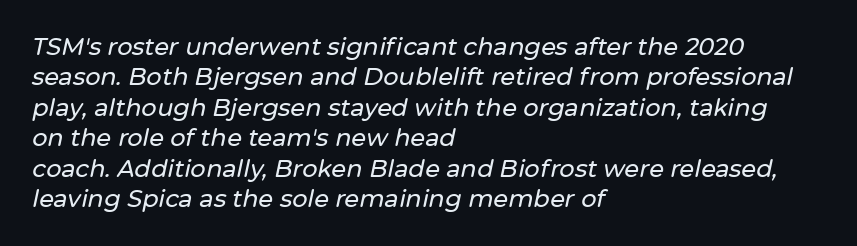
Q: Is the text italic (slanted)? A: Yes, it leans right by about 12 degrees.
Q: Is the text underlined? A: No.
Q: How is the paragraph aligned? A: Left-aligned.
Q: Is the spacing between letters normal or unusually wide? A: Normal.
Q: Is the spacing between lines tight, normal or loose? A: Normal.
